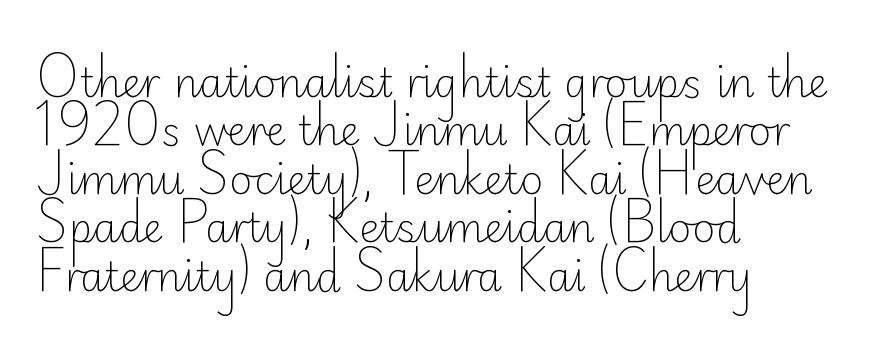
{"serif": "no", "italic": "no", "bold": "no", "weight": "light", "width": "normal", "stroke_contrast": "low", "x_height": "small", "monospaced": "no", "underline": "no", "align": "left", "line_spacing_ratio": 1.21, "letter_spacing": "normal", "letter_spacing_em": 0.0, "glyph_px": 40}
